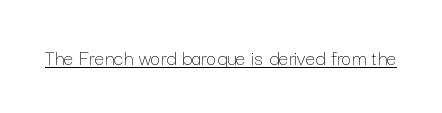
Q: Is the text bold? A: No.
Q: Is the text italic (slanted)? A: No, it is upright.
Q: Is the text underlined? A: Yes.
Q: Is the spacing between letters normal or unusually wide? A: Normal.
